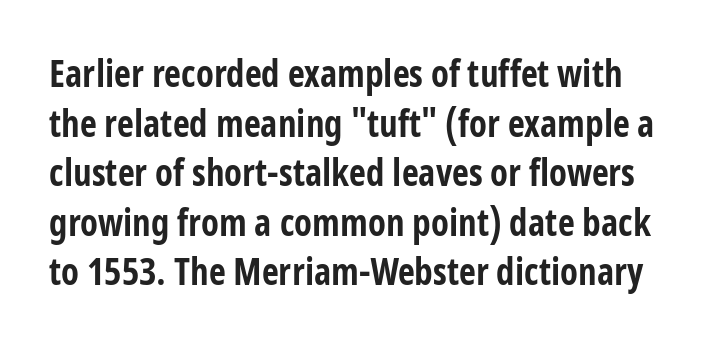
The line-height multiplier appears to be the usual default. Each letter keeps its own natural width here, so spacing adapts to shape. Letter spacing: default. Serifs: no, the terminals of the letterforms are clean. This is heavy type, rendered in bold.
